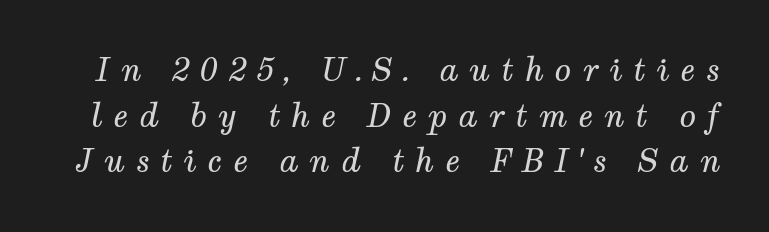
{"serif": "yes", "italic": "yes", "lean": "right", "slant_degrees": 12, "bold": "no", "weight": "regular", "width": "normal", "stroke_contrast": "medium", "x_height": "medium", "monospaced": "no", "underline": "no", "line_spacing": "normal", "line_spacing_ratio": 1.47, "letter_spacing": "wide", "letter_spacing_em": 0.35, "glyph_px": 31}
